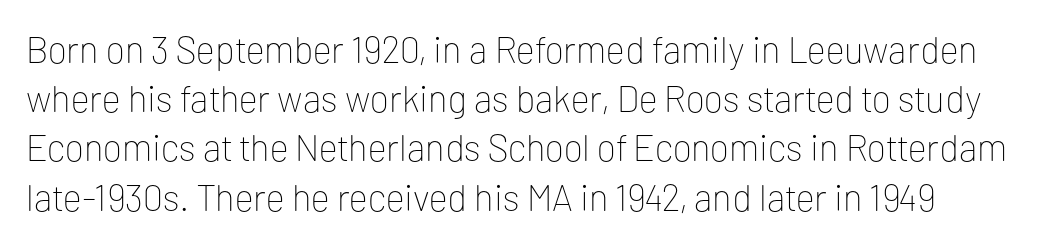
{"serif": "no", "italic": "no", "bold": "no", "weight": "thin", "width": "normal", "stroke_contrast": "low", "x_height": "medium", "monospaced": "no", "underline": "no", "line_spacing": "normal", "line_spacing_ratio": 1.33, "letter_spacing": "normal", "letter_spacing_em": 0.0, "glyph_px": 37}
